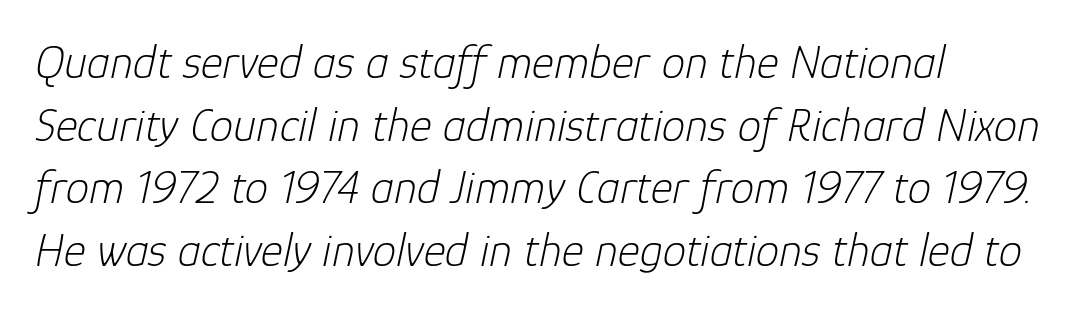
The image shows 47 px light type, italic (leaning right); set left-aligned, normal line spacing (1.33x), normal letter spacing, not underlined; low stroke contrast and a medium x-height.
